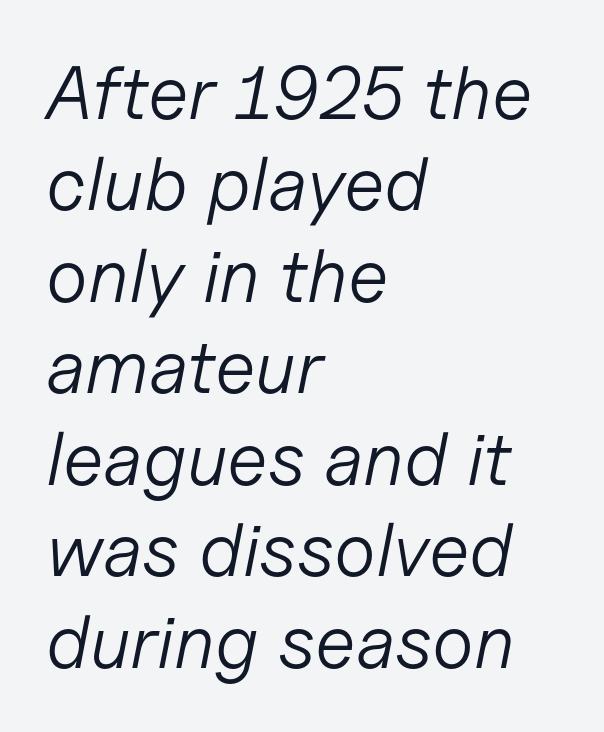
The image shows 75 px light type, italic (leaning right); set left-aligned, line spacing 1.22x, normal letter spacing, not underlined; low stroke contrast and a medium x-height.
